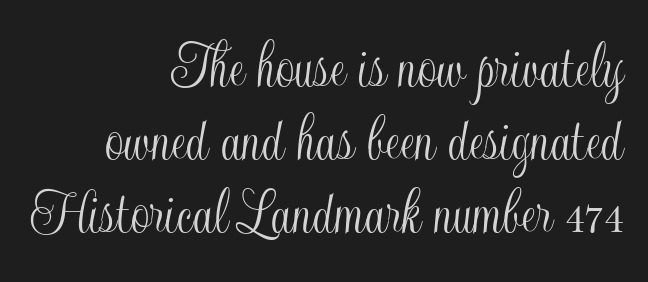
{"width": "condensed", "x_height": "small", "monospaced": "no", "underline": "no", "align": "right", "line_spacing": "tight", "line_spacing_ratio": 1.09, "letter_spacing": "normal", "letter_spacing_em": 0.0, "glyph_px": 67}
